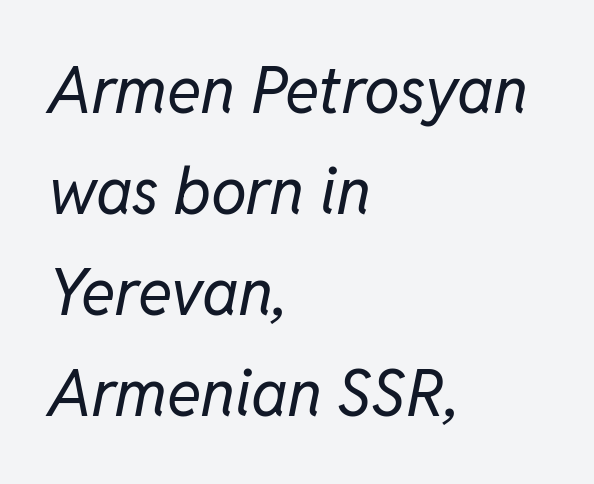
{"italic": "yes", "lean": "right", "slant_degrees": 11, "bold": "no", "weight": "regular", "width": "normal", "stroke_contrast": "low", "x_height": "medium", "monospaced": "no", "underline": "no", "align": "left", "line_spacing": "normal", "line_spacing_ratio": 1.58, "letter_spacing": "normal", "letter_spacing_em": 0.0, "glyph_px": 64}
